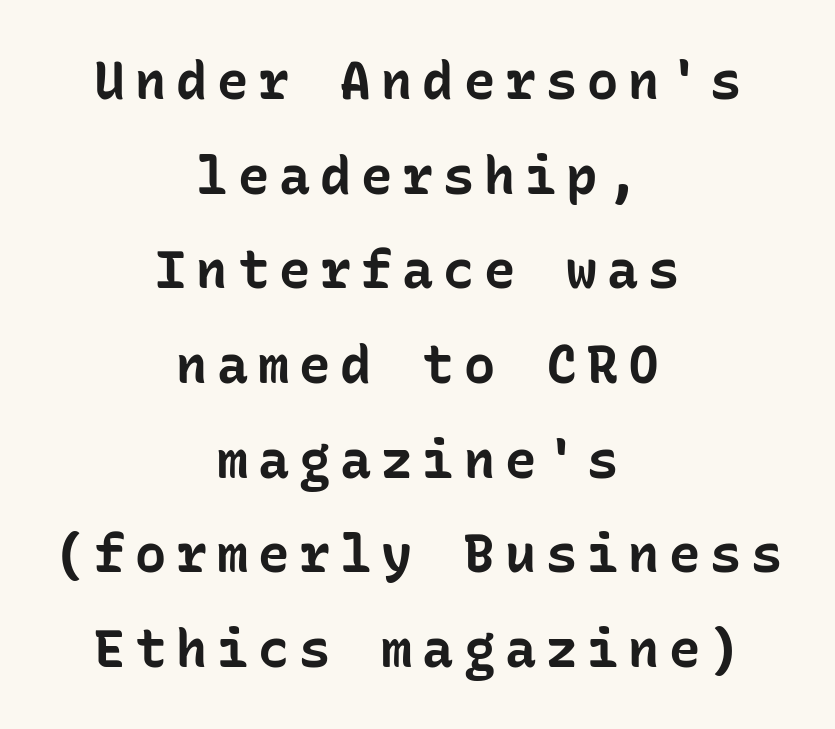
The image shows 52 px bold sans-serif type, upright, monospaced; set centered, line spacing 1.82x, not underlined; low stroke contrast and a medium x-height.
